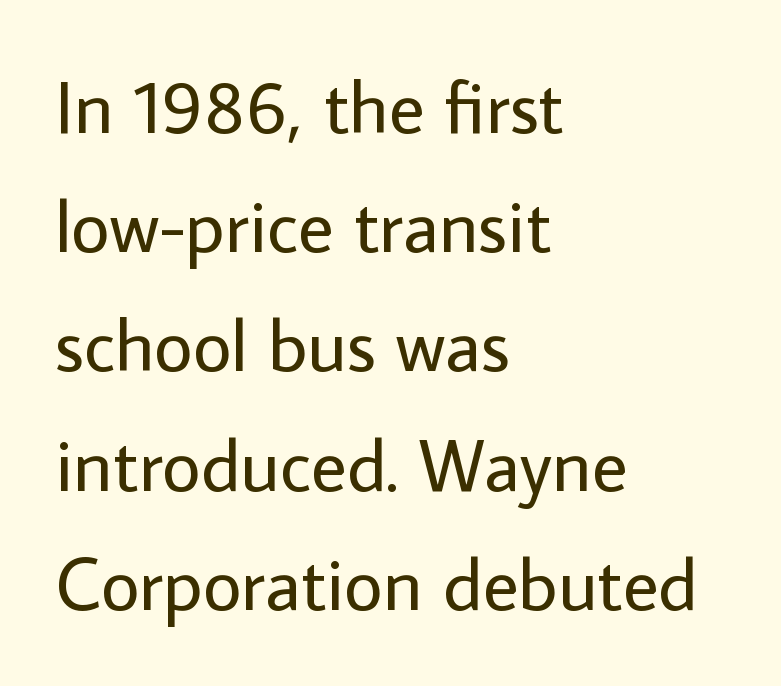
The image shows 75 px regular-weight sans-serif type, upright; set left-aligned, normal line spacing (1.59x), normal letter spacing, not underlined; low stroke contrast and a medium x-height.
